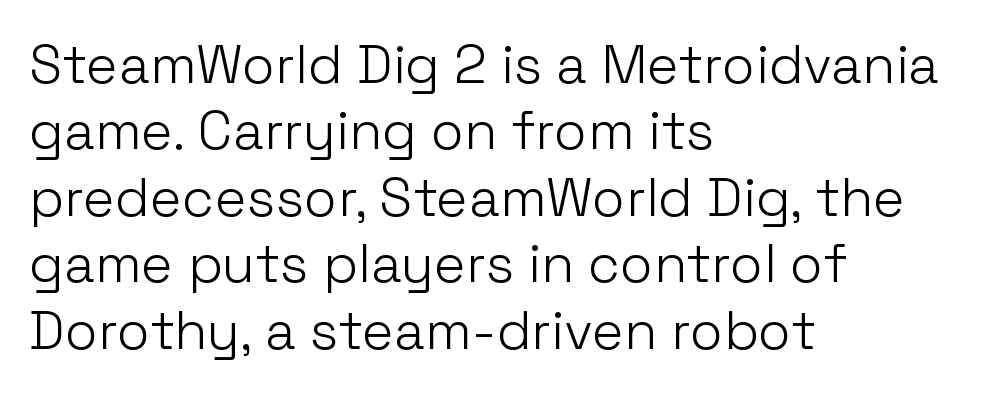
Reading down the block, your eye returns to a fixed left position each line. Descenders are the only things crossing below the line. The passage shown has conventional tracking throughout. Think of a printed novel: that variable character pitch is what you see here. The rendering shows plain stroke endings on the letterforms — a sans-serif design.
